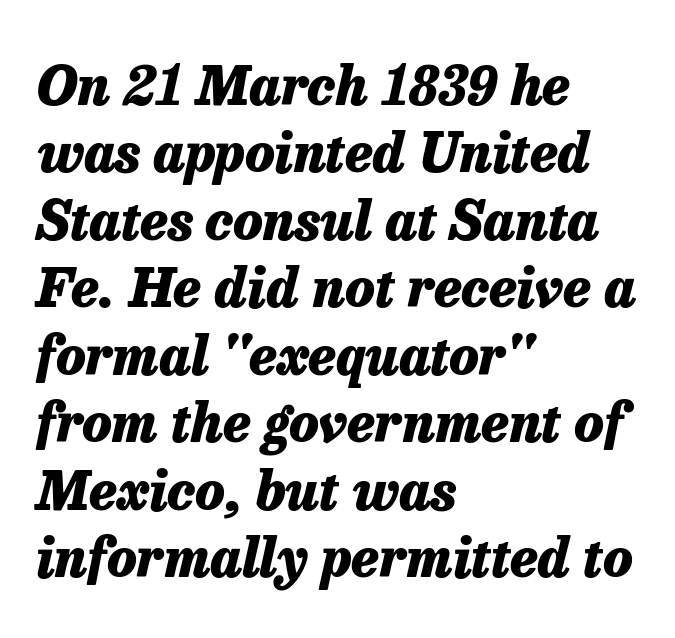
Q: Is the text bold? A: Yes.
Q: Is the text italic (slanted)? A: Yes, it leans right by about 13 degrees.
Q: Is the text underlined? A: No.
Q: How is the paragraph aligned? A: Left-aligned.
Q: Is the spacing between letters normal or unusually wide? A: Normal.
Q: Is the spacing between lines tight, normal or loose? A: Normal.
Q: Width (condensed, normal, or wide)? A: Normal.
Q: Stroke contrast? A: Low.
Q: x-height? A: Medium.
Q: Monospaced? A: No.
